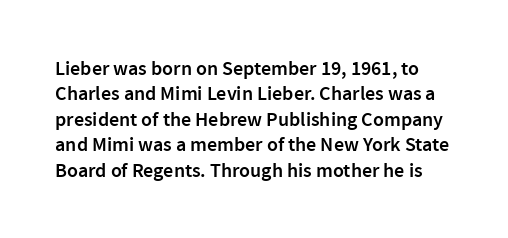
{"italic": "no", "bold": "semi", "underline": "no", "line_spacing": "normal", "line_spacing_ratio": 1.27, "letter_spacing": "normal", "letter_spacing_em": 0.0, "glyph_px": 20}
